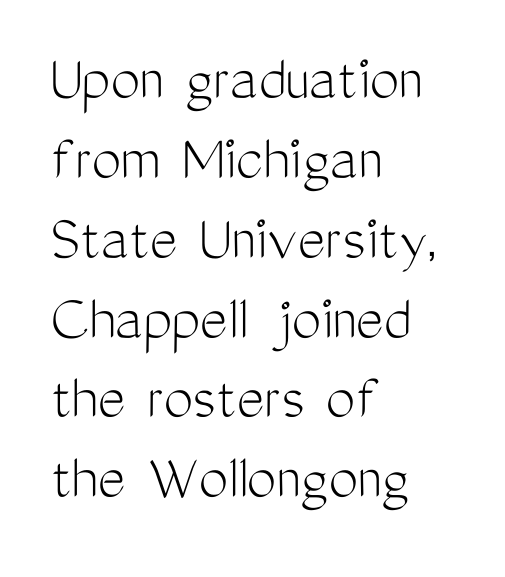
Q: Is the text bold? A: No.
Q: Is the text italic (slanted)? A: No, it is upright.
Q: Is the typeface a serif or a sans-serif typeface? A: Sans-serif.
Q: Is the text underlined? A: No.
Q: How is the paragraph aligned? A: Left-aligned.
Q: Is the spacing between letters normal or unusually wide? A: Normal.
Q: Width (condensed, normal, or wide)? A: Condensed.
Q: Stroke contrast? A: Medium.
Q: x-height? A: Medium.
Q: Monospaced? A: No.
